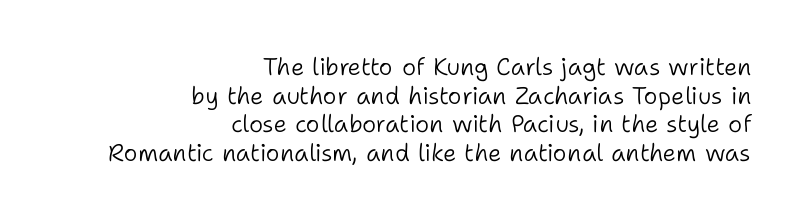
The image shows 24 px text type, upright; set right-aligned, line spacing 1.19x, normal letter spacing, not underlined.
